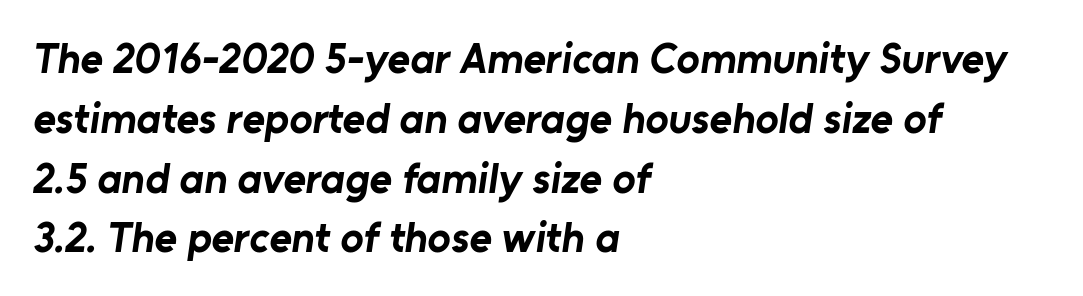
{"serif": "no", "bold": "yes", "weight": "bold", "width": "normal", "stroke_contrast": "low", "x_height": "medium", "monospaced": "no", "underline": "no", "align": "left", "line_spacing": "normal", "line_spacing_ratio": 1.39, "letter_spacing": "normal", "letter_spacing_em": 0.0, "glyph_px": 43}
